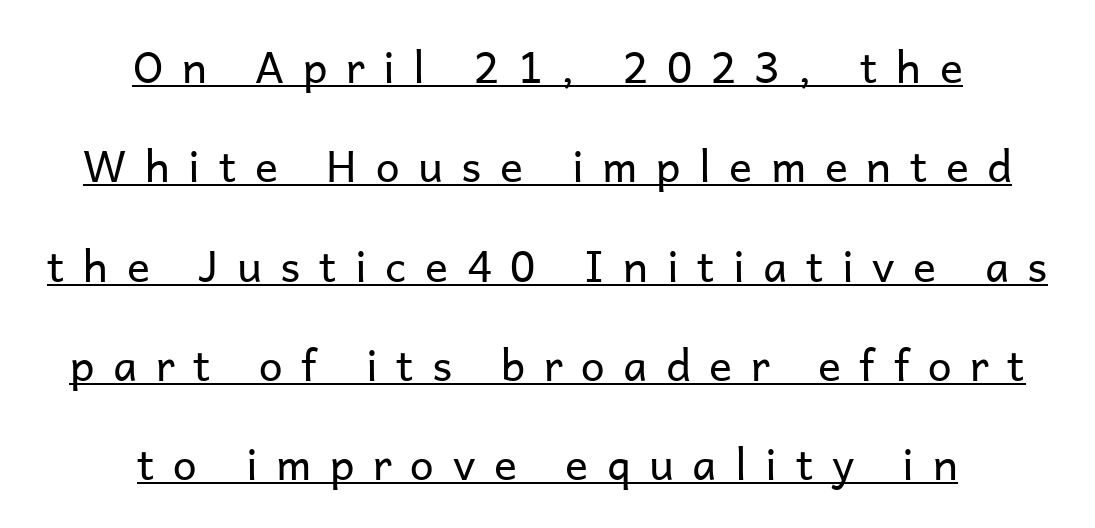
{"serif": "no", "italic": "no", "bold": "no", "weight": "regular", "width": "normal", "stroke_contrast": "low", "x_height": "medium", "monospaced": "no", "underline": "yes", "align": "center", "line_spacing": "loose", "line_spacing_ratio": 2.31, "letter_spacing": "wide", "letter_spacing_em": 0.43, "glyph_px": 43}
